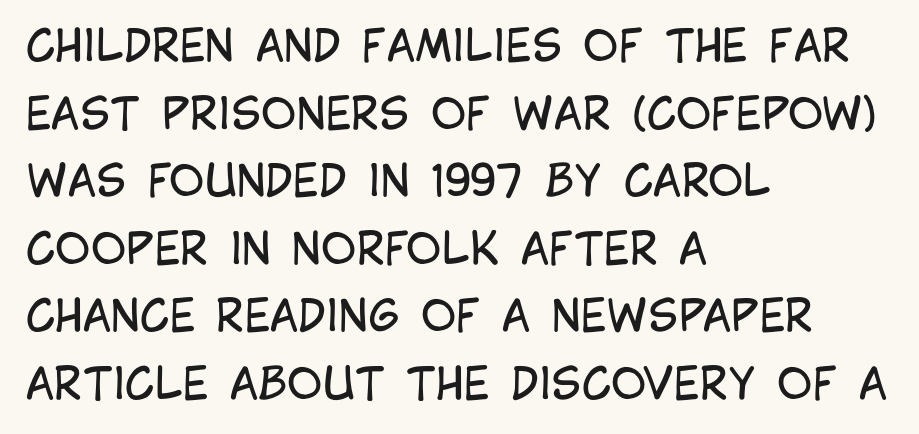
The image shows 43 px regular-weight, condensed sans-serif type, upright; set left-aligned, normal line spacing (1.57x), normal letter spacing, not underlined; low stroke contrast and a large x-height.
